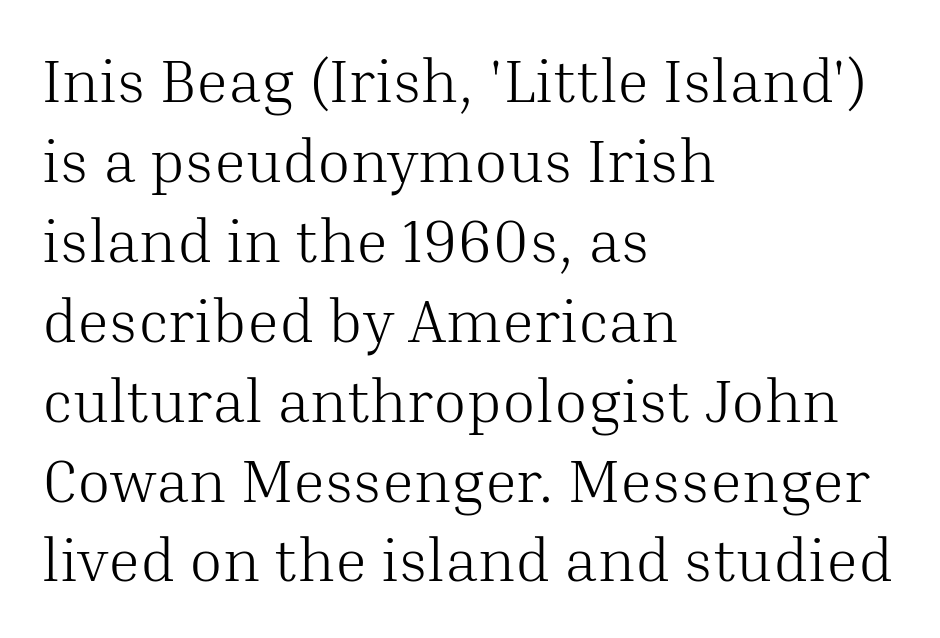
{"serif": "yes", "italic": "no", "bold": "no", "weight": "light", "width": "normal", "stroke_contrast": "medium", "x_height": "medium", "monospaced": "no", "underline": "no", "align": "left", "line_spacing": "normal", "line_spacing_ratio": 1.31, "letter_spacing": "normal", "letter_spacing_em": 0.0, "glyph_px": 61}
